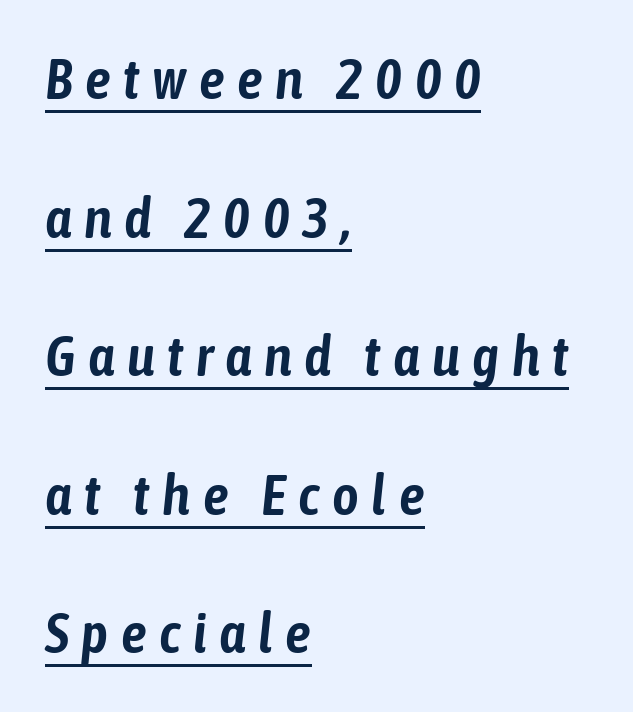
{"italic": "yes", "lean": "right", "slant_degrees": 6, "width": "condensed", "stroke_contrast": "low", "x_height": "medium", "monospaced": "no", "underline": "yes", "align": "left", "line_spacing": "loose", "line_spacing_ratio": 2.43, "letter_spacing": "wide", "letter_spacing_em": 0.22, "glyph_px": 57}
